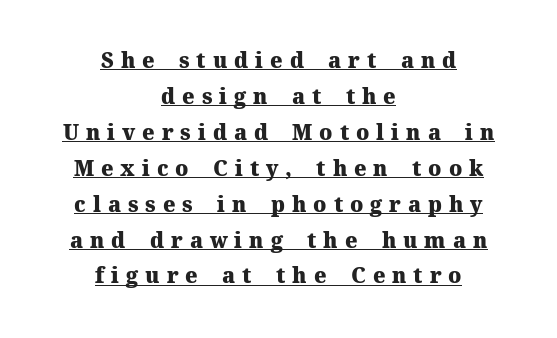
Students, note that the glyphs here are deliberately spaced far apart. This is the regular roman posture of the typeface. Is there an underline? Yes — a line sits under the letters. The passage shown is emphatically bold.
